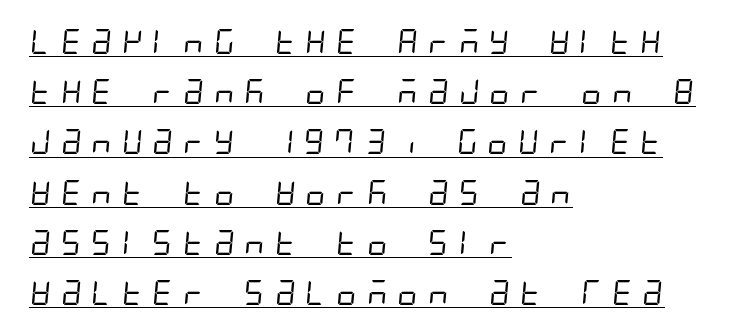
{"bold": "no", "underline": "yes", "align": "left", "line_spacing": "loose", "line_spacing_ratio": 2.01, "letter_spacing": "wide", "letter_spacing_em": 0.28, "glyph_px": 25}
